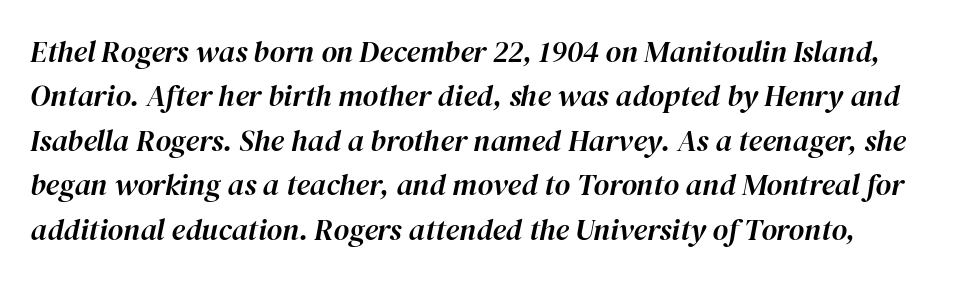
The image shows 30 px text type, italic (leaning right); set normal line spacing (1.48x), normal letter spacing, not underlined; high stroke contrast and a medium x-height.
